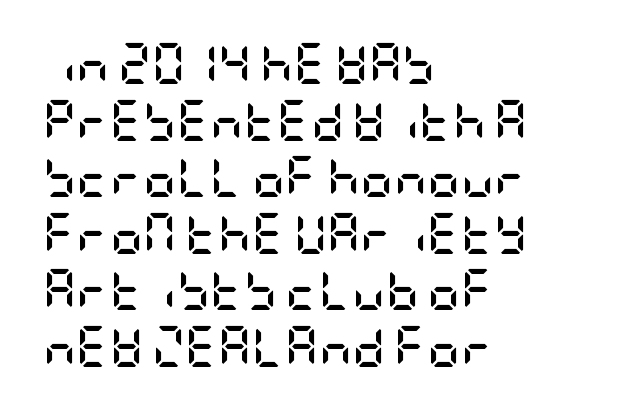
{"serif": "no", "italic": "no", "bold": "yes", "weight": "semibold", "width": "condensed", "stroke_contrast": "low", "x_height": "large", "underline": "no", "align": "left", "line_spacing": "normal", "line_spacing_ratio": 1.38, "letter_spacing": "normal", "letter_spacing_em": 0.0, "glyph_px": 41}
